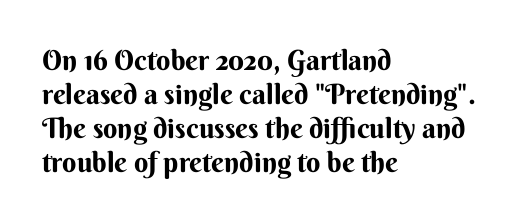
The image shows 28 px sans-serif type, upright; set left-aligned, line spacing 1.21x, normal letter spacing, not underlined; medium stroke contrast and a small x-height.
